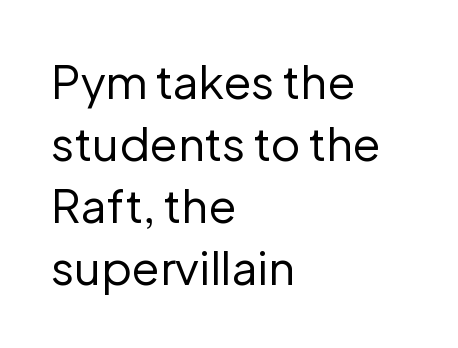
The image shows 46 px regular-weight sans-serif type, upright; set left-aligned, normal line spacing (1.35x), normal letter spacing, not underlined; low stroke contrast and a medium x-height.
